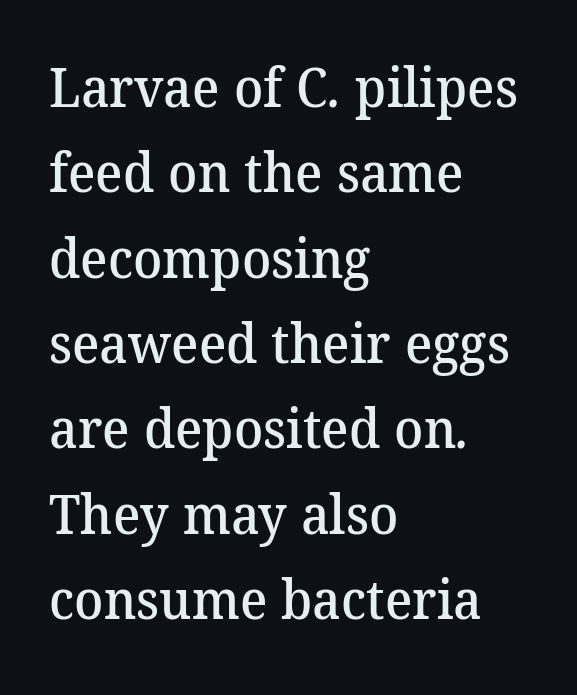
Q: Is the text bold? A: Semi-bold.
Q: Is the typeface a serif or a sans-serif typeface? A: Serif.
Q: Is the text underlined? A: No.
Q: How is the paragraph aligned? A: Left-aligned.
Q: Is the spacing between letters normal or unusually wide? A: Normal.
Q: Is the spacing between lines tight, normal or loose? A: Normal.
Q: Width (condensed, normal, or wide)? A: Normal.
Q: Stroke contrast? A: Medium.
Q: x-height? A: Medium.
Q: Monospaced? A: No.
